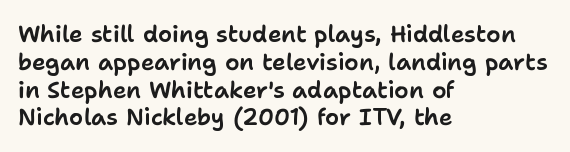
Q: Is the text italic (slanted)? A: No, it is upright.
Q: Is the text underlined? A: No.
Q: How is the paragraph aligned? A: Left-aligned.
Q: Is the spacing between letters normal or unusually wide? A: Normal.
